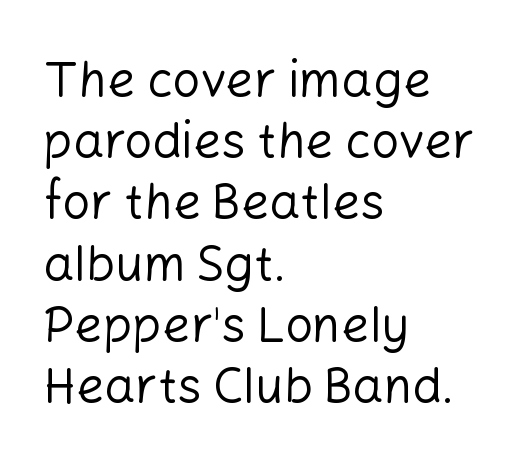
The image shows 49 px regular-weight sans-serif type, upright; set left-aligned, normal line spacing (1.25x), normal letter spacing, not underlined; low stroke contrast and a medium x-height.
